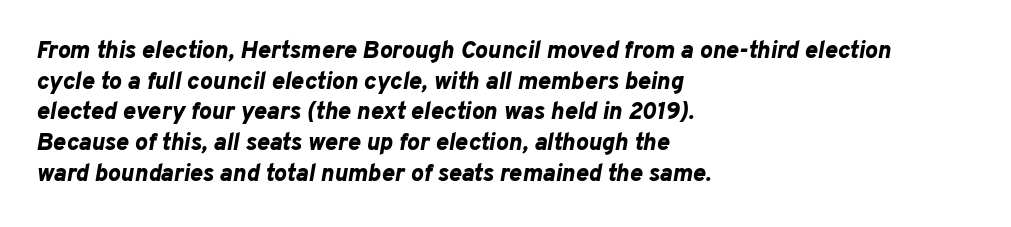
The image shows 24 px bold type, italic (leaning right); set left-aligned, normal line spacing (1.28x), normal letter spacing, not underlined.
